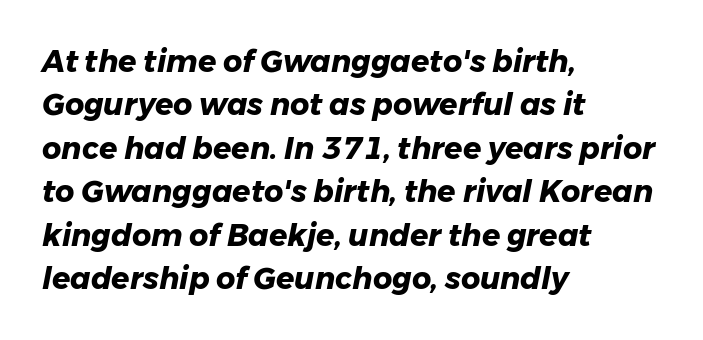
One-word summary of the alignment: left. You could call the tracking neutral — neither tight nor loose. Does the lettering tilt? It does — this is italic. Any mark beneath the type? The region is blank. Every letter is thick-stroked: bold, no question. Varying glyph widths throughout — classic text-font behaviour.
